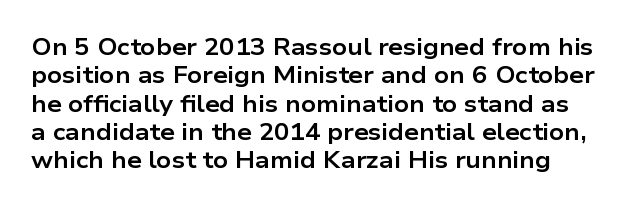
The image shows 23 px bold type, upright; set left-aligned, line spacing 1.23x, normal letter spacing, not underlined.
